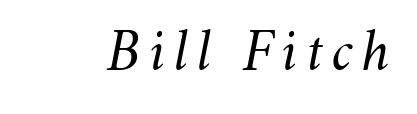
The image shows 59 px regular-weight type, italic (leaning right); set not underlined; medium stroke contrast and a small x-height.
